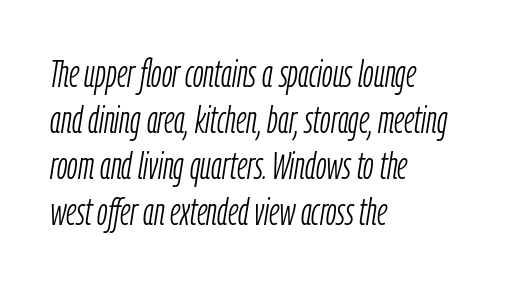
What stands out about the letter spacing? Nothing — it is the standard amount. Teacher's note: observe the even left margin — that is flush-left alignment. The glyphs look as if they've been sheared to an angle. Just letters on the line, the space beneath them empty. Is the stroke heavy? The answer is a plain regular-or-lighter. A typesetter would call this proportional, since set widths differ per character.
